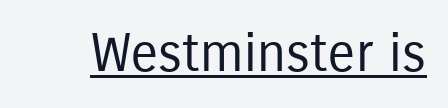
The image shows 53 px regular-weight, condensed sans-serif type, upright; set normal letter spacing, underlined; low stroke contrast and a medium x-height.
